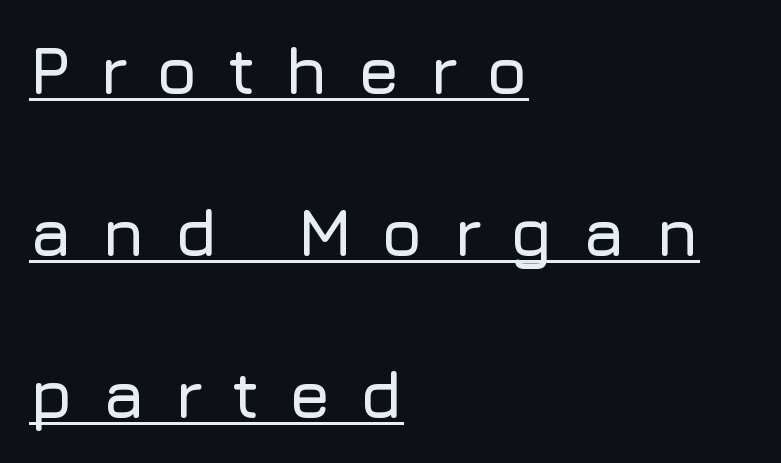
Q: Is the text italic (slanted)? A: No, it is upright.
Q: Is the typeface a serif or a sans-serif typeface? A: Sans-serif.
Q: Is the text underlined? A: Yes.
Q: How is the paragraph aligned? A: Left-aligned.
Q: Is the spacing between letters normal or unusually wide? A: Unusually wide.
Q: Is the spacing between lines tight, normal or loose? A: Loose.
Q: Width (condensed, normal, or wide)? A: Normal.
Q: Stroke contrast? A: Low.
Q: x-height? A: Medium.
Q: Monospaced? A: No.
